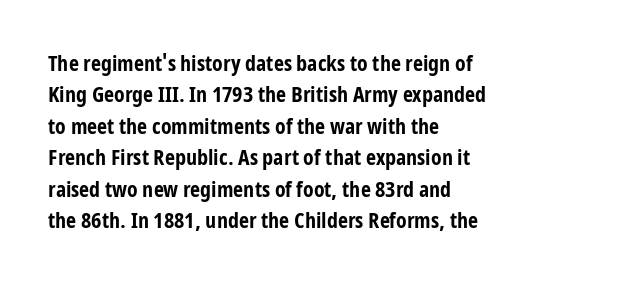
The image shows 22 px bold type, upright; set left-aligned, normal line spacing (1.43x), normal letter spacing, not underlined.
